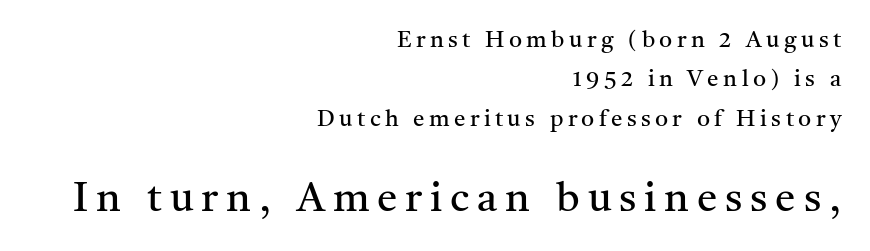
Each letter's strokes conclude with small projecting serifs. The weight would be labelled regular, book, light, or lighter still. Designer's note — italics off, roman on. Nobody drew a line under any word here. Reading top to bottom, the characters get bigger at the block break. The ragged edge is on the left, which tells us the setting is flush right.
